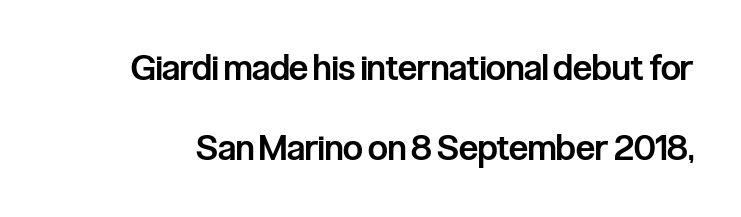
Q: Is the text bold? A: Semi-bold.
Q: Is the text italic (slanted)? A: No, it is upright.
Q: Is the typeface a serif or a sans-serif typeface? A: Sans-serif.
Q: Is the text underlined? A: No.
Q: Is the spacing between letters normal or unusually wide? A: Normal.
Q: Is the spacing between lines tight, normal or loose? A: Loose.
Q: Width (condensed, normal, or wide)? A: Condensed.
Q: Stroke contrast? A: Low.
Q: x-height? A: Medium.
Q: Monospaced? A: No.
